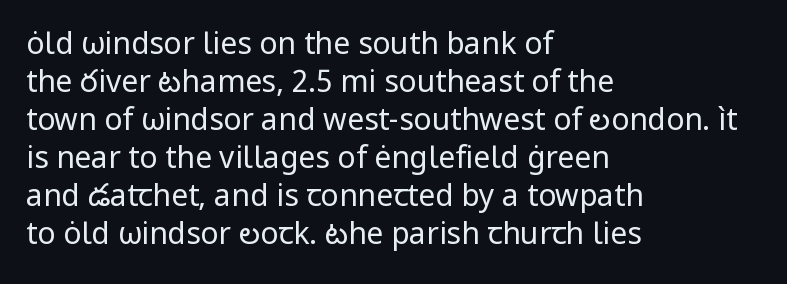
{"serif": "no", "italic": "no", "bold": "no", "weight": "regular", "width": "normal", "stroke_contrast": "low", "x_height": "medium", "monospaced": "no", "underline": "no", "align": "left", "line_spacing": "normal", "line_spacing_ratio": 1.27, "letter_spacing": "normal", "letter_spacing_em": 0.0, "glyph_px": 30}
